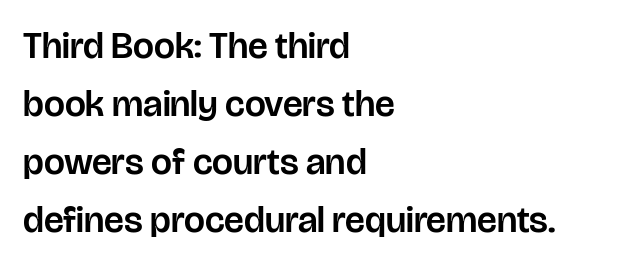
The image shows 37 px sans-serif type, upright; set left-aligned, normal line spacing (1.57x), normal letter spacing, not underlined; low stroke contrast and a large x-height.
